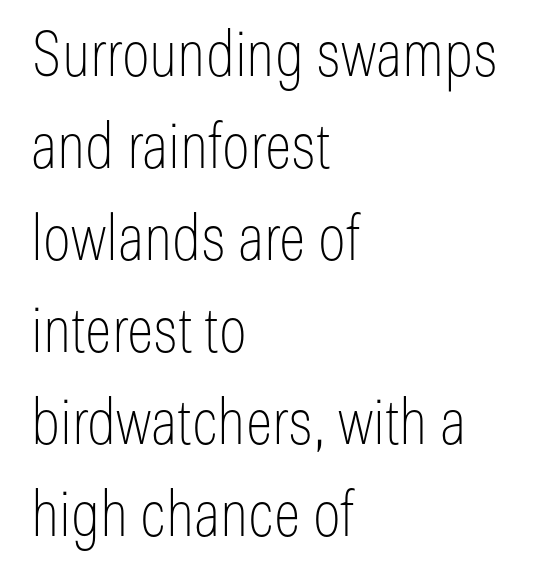
The image shows 63 px thin, condensed sans-serif type, upright; set left-aligned, normal line spacing (1.46x), normal letter spacing, not underlined; low stroke contrast and a medium x-height.
